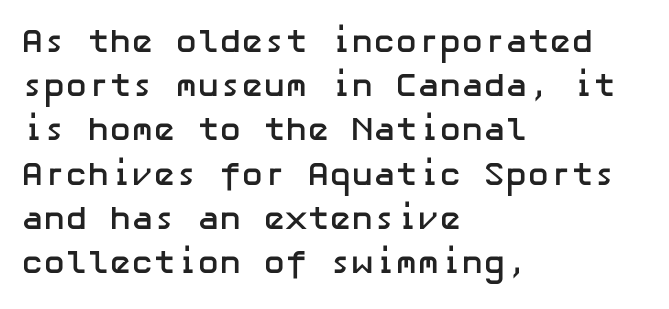
The image shows 33 px semibold sans-serif type, upright; set left-aligned, normal line spacing (1.34x), normal letter spacing, not underlined; low stroke contrast and a medium x-height.
